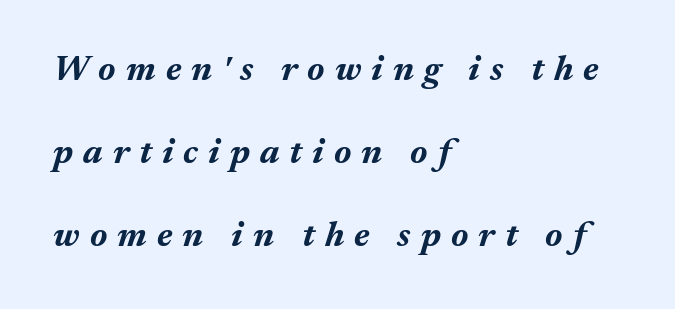
Line beginnings align vertically; line endings do not. These words are printed bold, with thick strokes throughout. Varying glyph widths throughout — classic text-font behaviour. Students, note that the glyphs here are deliberately spaced far apart. There's an unmistakable incline to the writing here.
